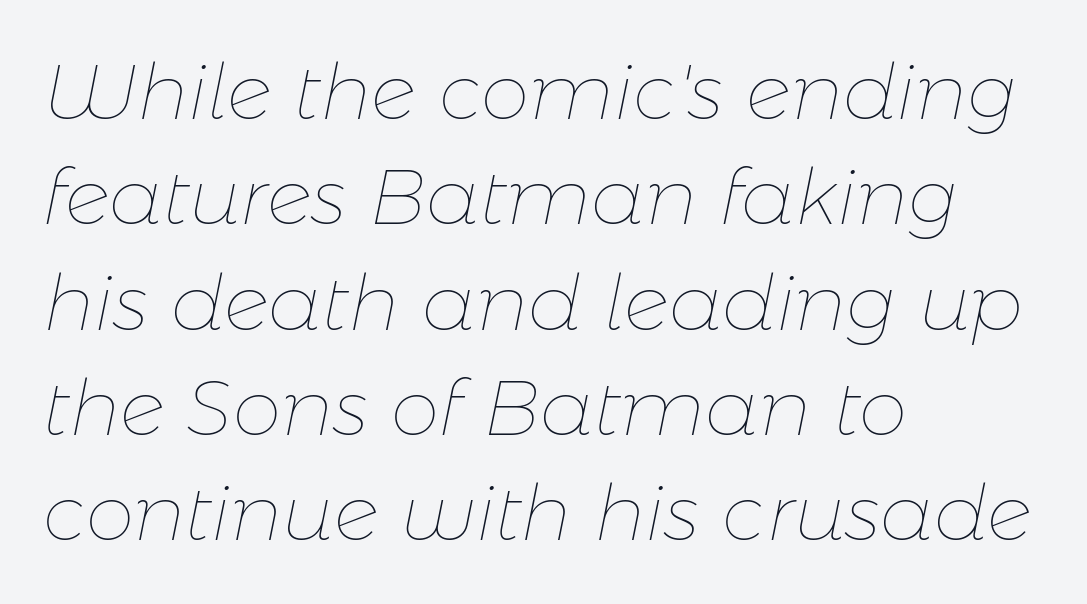
Varying glyph widths throughout — classic text-font behaviour. The rag falls on the right side of this text block. The weight would be labelled regular, book, light, or lighter still. Successive baselines arrive at the customary interval. Emphasis-style slanted type is in use. The zone under the glyphs is completely vacant.
